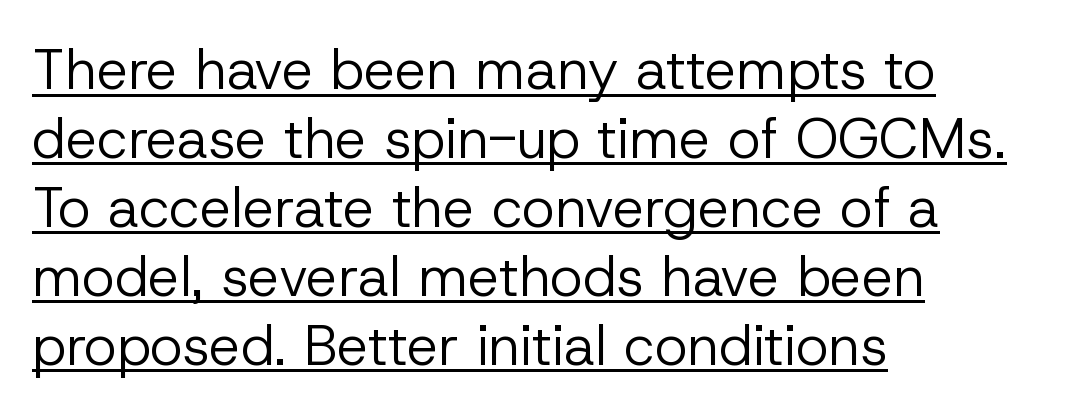
{"serif": "no", "italic": "no", "bold": "no", "weight": "regular", "width": "normal", "stroke_contrast": "low", "x_height": "medium", "monospaced": "no", "underline": "yes", "align": "left", "line_spacing_ratio": 1.23, "letter_spacing": "normal", "letter_spacing_em": 0.0, "glyph_px": 56}
